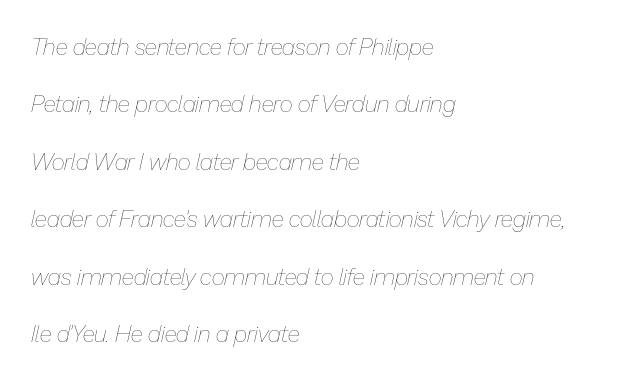
Q: Is the text bold? A: No.
Q: Is the text italic (slanted)? A: Yes, it leans right by about 13 degrees.
Q: Is the text underlined? A: No.
Q: How is the paragraph aligned? A: Left-aligned.
Q: Is the spacing between letters normal or unusually wide? A: Normal.
Q: Is the spacing between lines tight, normal or loose? A: Loose.
